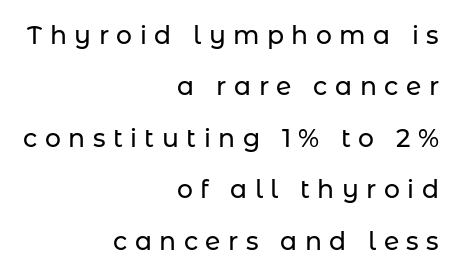
Q: Is the text italic (slanted)? A: No, it is upright.
Q: Is the text underlined? A: No.
Q: How is the paragraph aligned? A: Right-aligned.
Q: Is the spacing between letters normal or unusually wide? A: Unusually wide.
Q: Is the spacing between lines tight, normal or loose? A: Loose.
